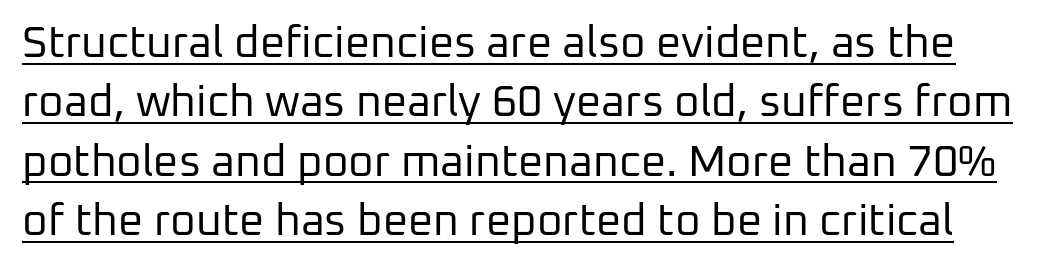
The image shows 44 px regular-weight sans-serif type, upright; set normal line spacing (1.35x), normal letter spacing, underlined; low stroke contrast and a medium x-height.
